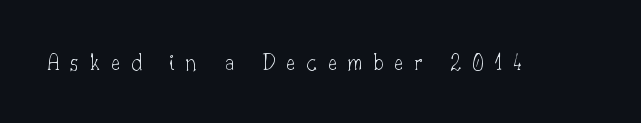
The image shows 25 px text type, upright; set unusually wide letter spacing (+0.43 em), not underlined.
